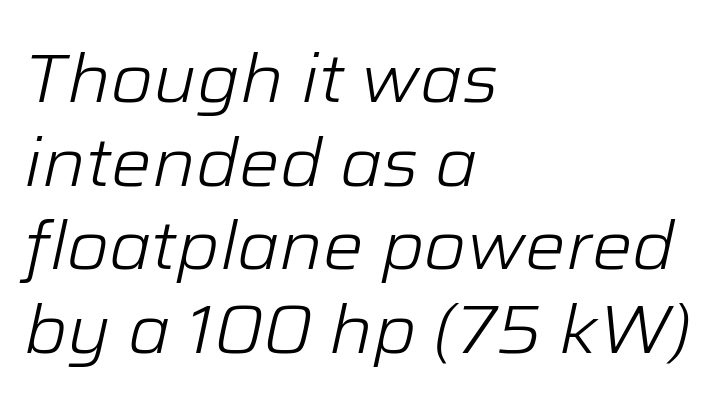
The image shows 68 px light type, italic (leaning right); set left-aligned, line spacing 1.23x, normal letter spacing, not underlined; low stroke contrast and a medium x-height.
